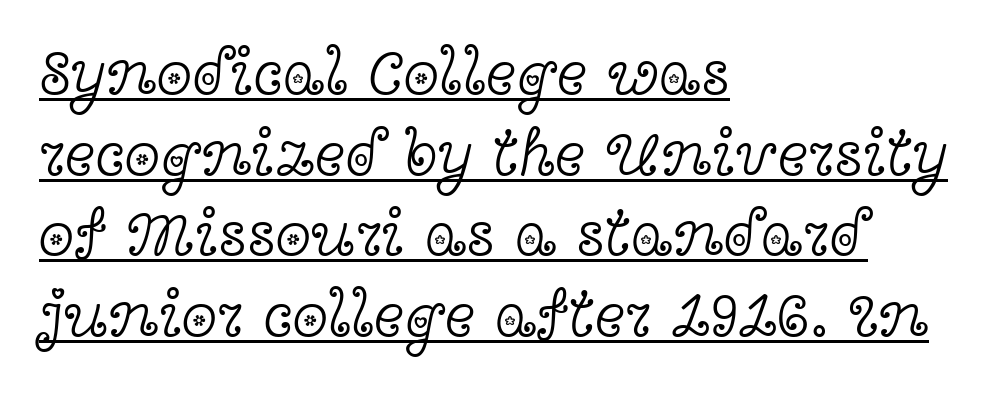
The text block is weighted toward the left margin, trailing off unevenly rightward. A typesetter would call this zero additional tracking. Spacing verdict: proportional, widths tailored to each character. This rendering features underlined lettering. These glyphs show unthickened strokes, regular width or finer.
